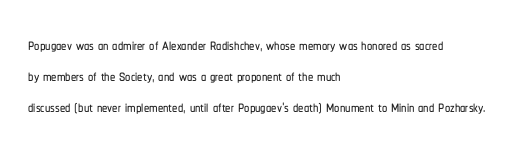
{"italic": "no", "underline": "no", "align": "left", "line_spacing": "normal", "line_spacing_ratio": 1.48, "letter_spacing": "normal", "letter_spacing_em": 0.0, "glyph_px": 21}
